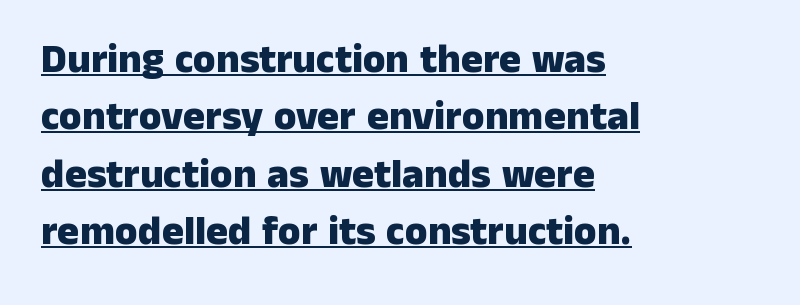
{"serif": "no", "italic": "no", "bold": "yes", "weight": "heavy", "width": "normal", "stroke_contrast": "low", "x_height": "medium", "monospaced": "no", "underline": "yes", "align": "left", "line_spacing": "normal", "line_spacing_ratio": 1.4, "letter_spacing": "normal", "letter_spacing_em": 0.0, "glyph_px": 41}
